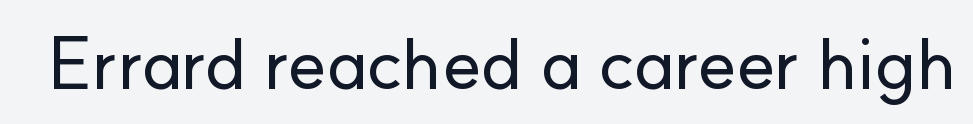
{"serif": "no", "italic": "no", "width": "normal", "stroke_contrast": "low", "x_height": "small", "monospaced": "no", "underline": "no", "letter_spacing": "normal", "letter_spacing_em": 0.0, "glyph_px": 73}
